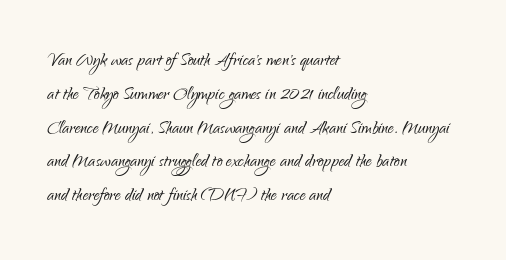
{"bold": "no", "underline": "no", "align": "left", "line_spacing": "normal", "line_spacing_ratio": 1.47, "letter_spacing": "normal", "letter_spacing_em": 0.0, "glyph_px": 23}
